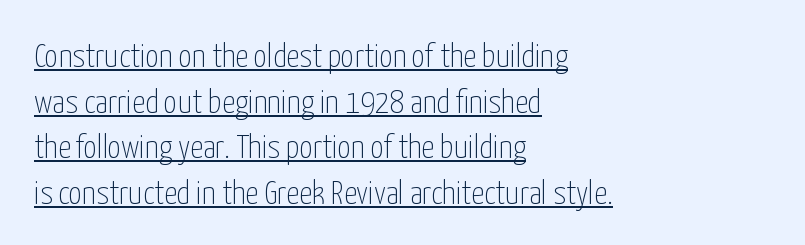
{"serif": "no", "italic": "no", "bold": "no", "weight": "thin", "width": "condensed", "stroke_contrast": "low", "x_height": "medium", "monospaced": "no", "underline": "yes", "align": "left", "line_spacing": "normal", "line_spacing_ratio": 1.38, "letter_spacing": "normal", "letter_spacing_em": 0.0, "glyph_px": 33}
